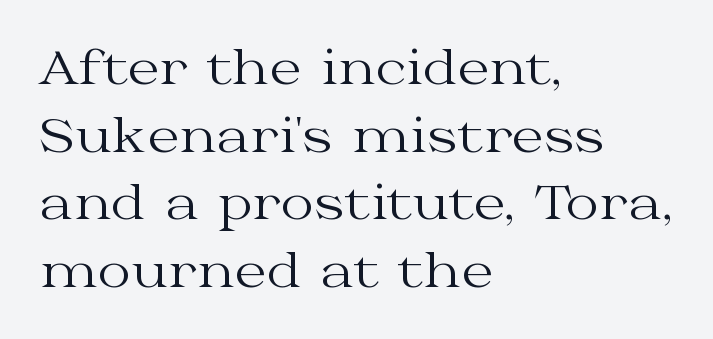
In terms of leading, this rendering sits right in the middle. The paragraph shown leans on its left margin. Short note: letters normally spaced. This sample has the flowing, uneven cadence of proportional lettering. A clean baseline with only descenders dipping below it.
